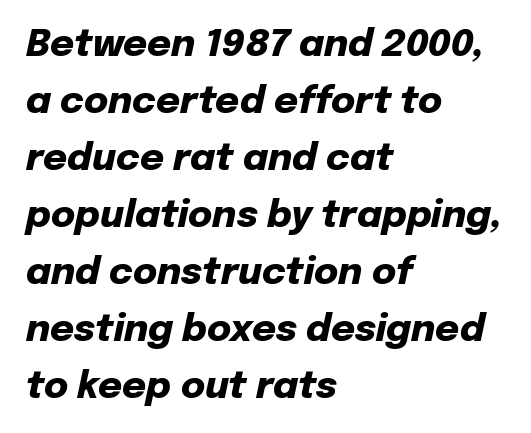
These lines were composed using italics. Standard letterfit; no display-style spreading of the glyphs. The lines sit at an ordinary, default distance from one another. Character widths vary here, with narrow letters taking less room than wide ones.
